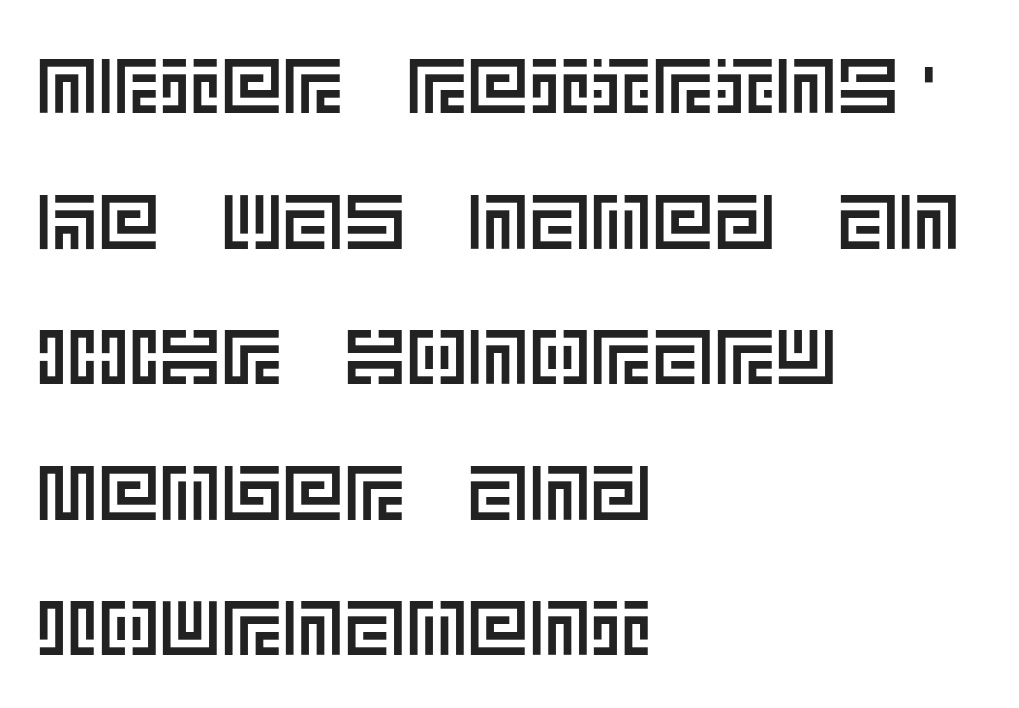
Short note: letters normally spaced. Unmarked baselines from the first word to the last. Left-aligned paragraph, ragged on the right. These lines were composed using upright roman letters.
